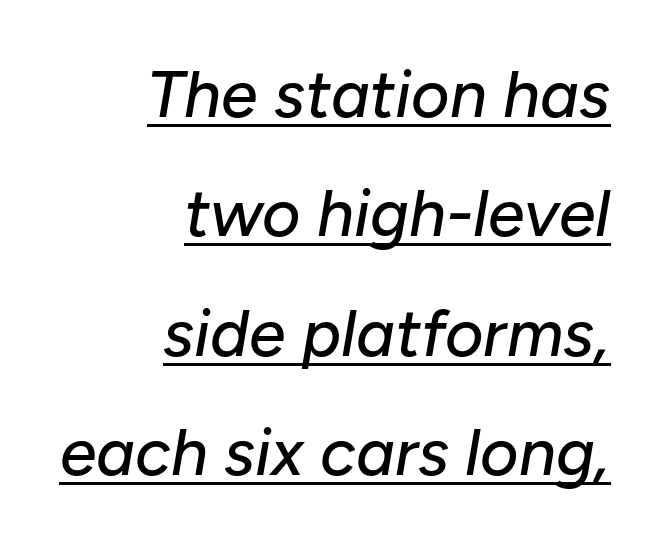
Characters follow at the spacing the type designer built in. The rendering uses natural spacing where letterforms have individual widths. The words here are underlined. Horizontal alignment here is rightward, an uncommon choice for prose. The glyphs look as if they've been sheared to an angle.
